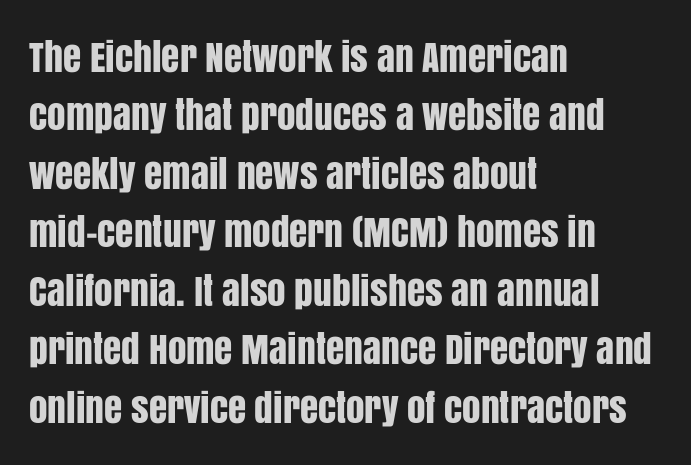
A typesetter would call this proportional, since set widths differ per character. Decoration check: the copy has no underline. No italicization has been applied; the sample stays upright. How would I describe the line gaps? Plain and ordinary. Casual observation: everything's shoved over to the left. The font family rendered here belongs to the sans-serif group.
